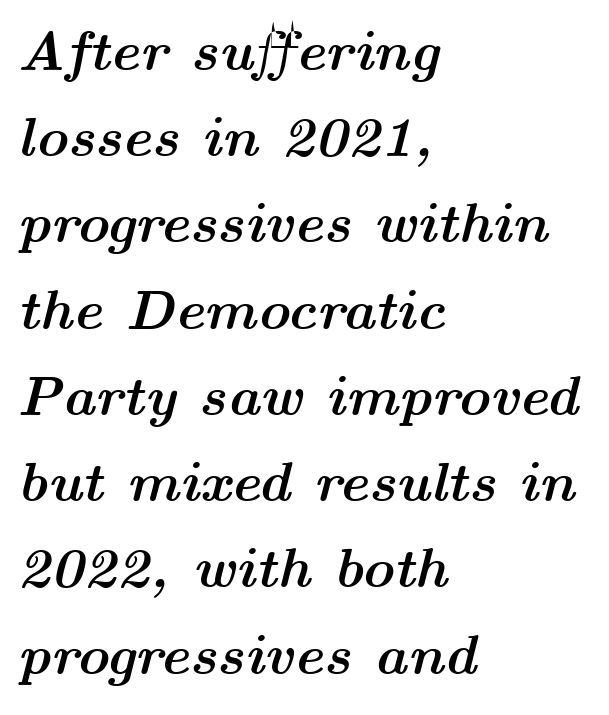
Q: Is the text bold? A: Yes.
Q: Is the text italic (slanted)? A: Yes, it leans right by about 14 degrees.
Q: Is the text underlined? A: No.
Q: How is the paragraph aligned? A: Left-aligned.
Q: Is the spacing between letters normal or unusually wide? A: Normal.
Q: Is the spacing between lines tight, normal or loose? A: Normal.
Q: Width (condensed, normal, or wide)? A: Wide.
Q: Stroke contrast? A: Medium.
Q: x-height? A: Medium.
Q: Monospaced? A: No.
